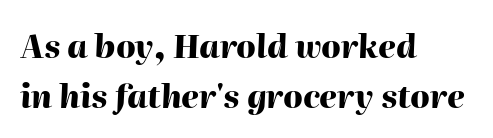
Q: Is the text bold? A: Yes.
Q: Is the text italic (slanted)? A: Yes, it leans right by about 2 degrees.
Q: Is the text underlined? A: No.
Q: How is the paragraph aligned? A: Left-aligned.
Q: Is the spacing between letters normal or unusually wide? A: Normal.
Q: Is the spacing between lines tight, normal or loose? A: Normal.
Q: Width (condensed, normal, or wide)? A: Normal.
Q: Stroke contrast? A: High.
Q: x-height? A: Medium.
Q: Monospaced? A: No.
